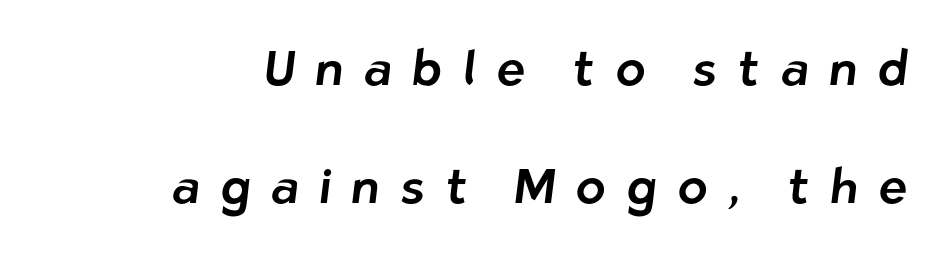
{"serif": "no", "width": "normal", "stroke_contrast": "low", "x_height": "medium", "monospaced": "no", "underline": "no", "line_spacing": "loose", "line_spacing_ratio": 2.4, "letter_spacing": "wide", "letter_spacing_em": 0.42, "glyph_px": 49}
